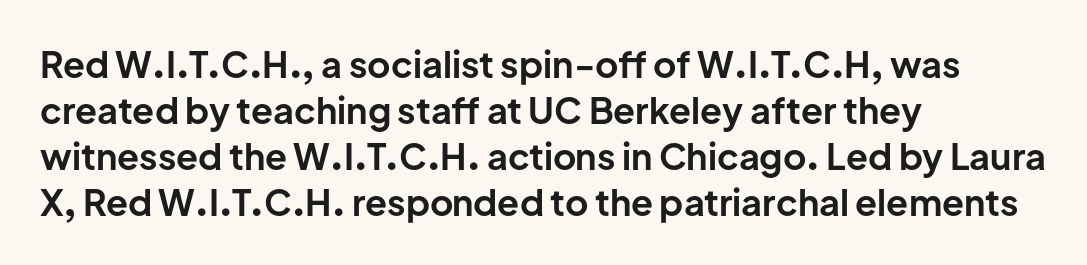
Q: Is the text bold? A: Yes.
Q: Is the text italic (slanted)? A: No, it is upright.
Q: Is the typeface a serif or a sans-serif typeface? A: Sans-serif.
Q: Is the text underlined? A: No.
Q: How is the paragraph aligned? A: Left-aligned.
Q: Is the spacing between letters normal or unusually wide? A: Normal.
Q: Is the spacing between lines tight, normal or loose? A: Normal.
Q: Width (condensed, normal, or wide)? A: Normal.
Q: Stroke contrast? A: Low.
Q: x-height? A: Medium.
Q: Monospaced? A: No.
